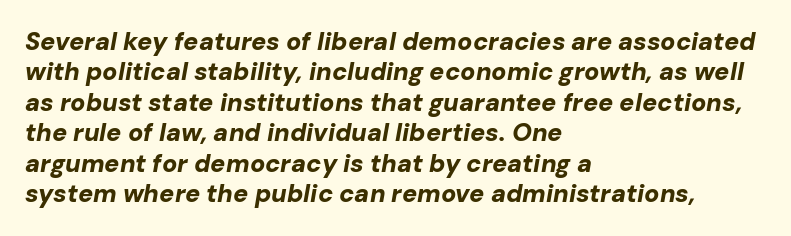
Q: Is the text bold? A: Yes.
Q: Is the text italic (slanted)? A: Yes, it leans right by about 10 degrees.
Q: Is the text underlined? A: No.
Q: How is the paragraph aligned? A: Left-aligned.
Q: Is the spacing between letters normal or unusually wide? A: Normal.
